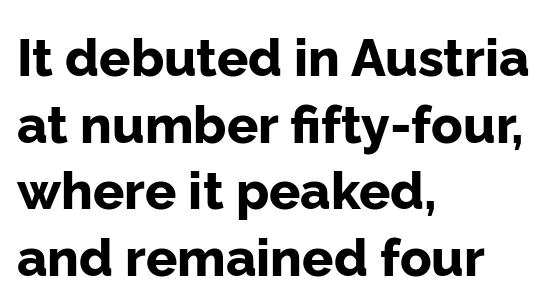
The tracking reads as untouched default to a designer's eye. Students, observe: this is what conventionally led text looks like. Any mark beneath the type? The region is blank. Look at the stroke-to-counter ratio: heavy, a bold. When letters stand straight like this, we call the style roman or upright.
